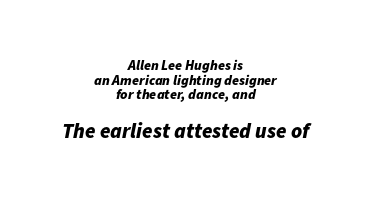
Caption: multi-line text, centered on the measure. The typesetting leans heavy: a genuine bold. Students, observe: this is what under-led, compact text looks like. Honestly, the letter spacing is just normal — you wouldn't notice it. Honestly, there is no underline to notice here at all. Two sizes are in play, and the larger belongs to the second block.
